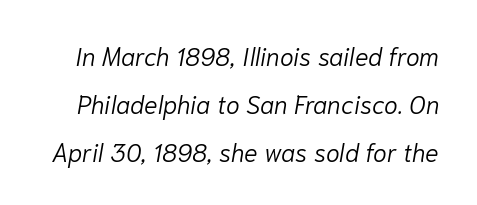
The image shows 25 px text type, italic (leaning right); set loose line spacing (1.92x), normal letter spacing, not underlined.
